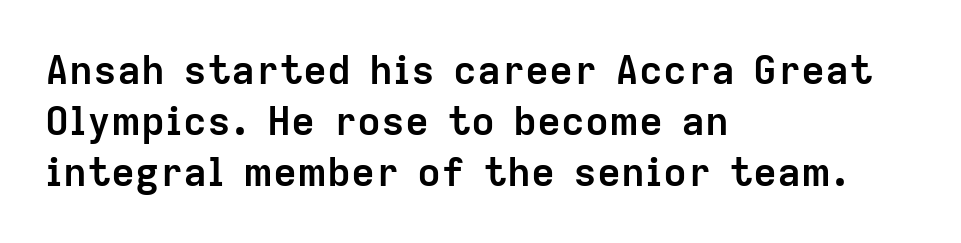
{"serif": "no", "italic": "no", "bold": "yes", "weight": "semibold", "width": "normal", "stroke_contrast": "low", "x_height": "medium", "monospaced": "no", "underline": "no", "align": "left", "line_spacing": "normal", "line_spacing_ratio": 1.27, "letter_spacing": "normal", "letter_spacing_em": 0.0, "glyph_px": 40}
